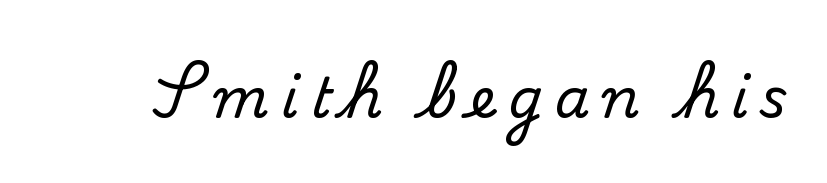
{"width": "normal", "stroke_contrast": "medium", "x_height": "small", "monospaced": "no", "underline": "no", "letter_spacing": "wide", "letter_spacing_em": 0.22, "glyph_px": 56}
